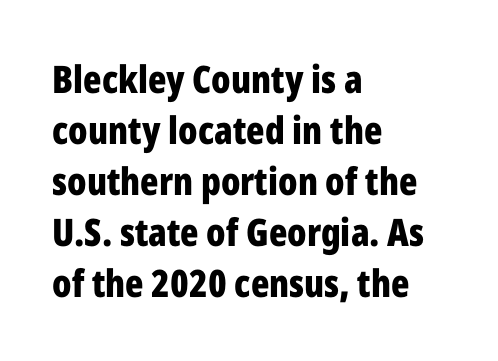
Q: Is the text bold? A: Yes.
Q: Is the text italic (slanted)? A: No, it is upright.
Q: Is the typeface a serif or a sans-serif typeface? A: Sans-serif.
Q: Is the text underlined? A: No.
Q: How is the paragraph aligned? A: Left-aligned.
Q: Is the spacing between letters normal or unusually wide? A: Normal.
Q: Is the spacing between lines tight, normal or loose? A: Normal.
Q: Width (condensed, normal, or wide)? A: Condensed.
Q: Stroke contrast? A: Low.
Q: x-height? A: Medium.
Q: Monospaced? A: No.
